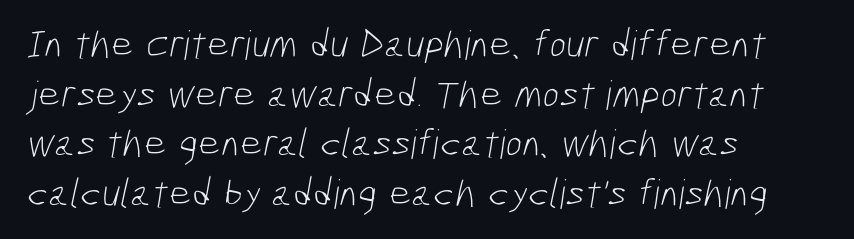
Q: Is the text bold? A: No.
Q: Is the typeface a serif or a sans-serif typeface? A: Sans-serif.
Q: Is the text underlined? A: No.
Q: How is the paragraph aligned? A: Left-aligned.
Q: Is the spacing between letters normal or unusually wide? A: Normal.
Q: Width (condensed, normal, or wide)? A: Condensed.
Q: Stroke contrast? A: Low.
Q: x-height? A: Medium.
Q: Monospaced? A: No.
